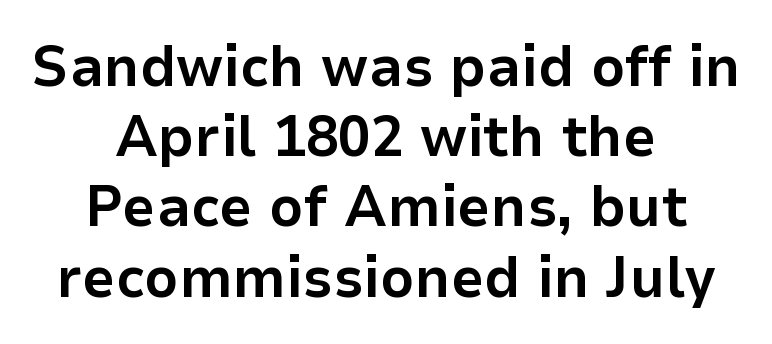
{"serif": "no", "italic": "no", "bold": "yes", "weight": "bold", "width": "normal", "stroke_contrast": "low", "x_height": "medium", "monospaced": "no", "underline": "no", "align": "center", "line_spacing_ratio": 1.19, "letter_spacing": "normal", "letter_spacing_em": 0.0, "glyph_px": 59}
